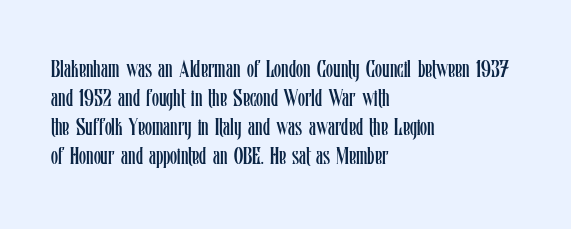
A typesetter would call this zero additional tracking. If you drew a line through each stem, it would be perfectly vertical. This block has exactly the height ordinary leading produces. Teacher's note: observe the even left margin — that is flush-left alignment. The area under the type is left untouched. This is not heavy type; no bold has been used.
